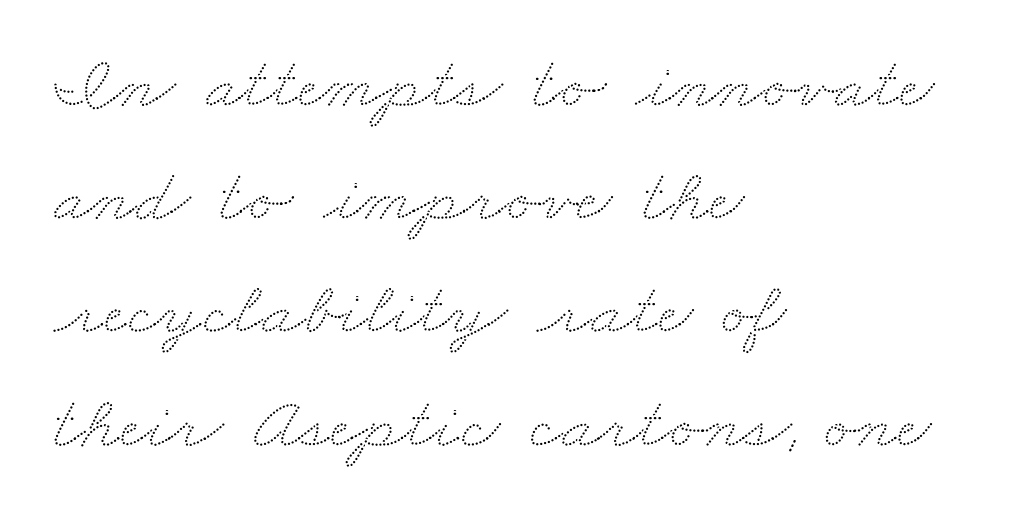
Q: Is the text underlined? A: No.
Q: How is the paragraph aligned? A: Left-aligned.
Q: Is the spacing between letters normal or unusually wide? A: Normal.
Q: Is the spacing between lines tight, normal or loose? A: Normal.
Q: Width (condensed, normal, or wide)? A: Wide.
Q: Stroke contrast? A: Low.
Q: x-height? A: Small.
Q: Monospaced? A: No.
